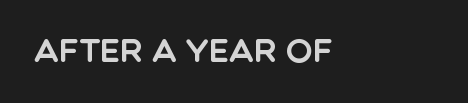
{"serif": "no", "italic": "no", "width": "normal", "x_height": "large", "monospaced": "no", "underline": "no", "align": "left", "letter_spacing": "normal", "letter_spacing_em": 0.0, "glyph_px": 32}
